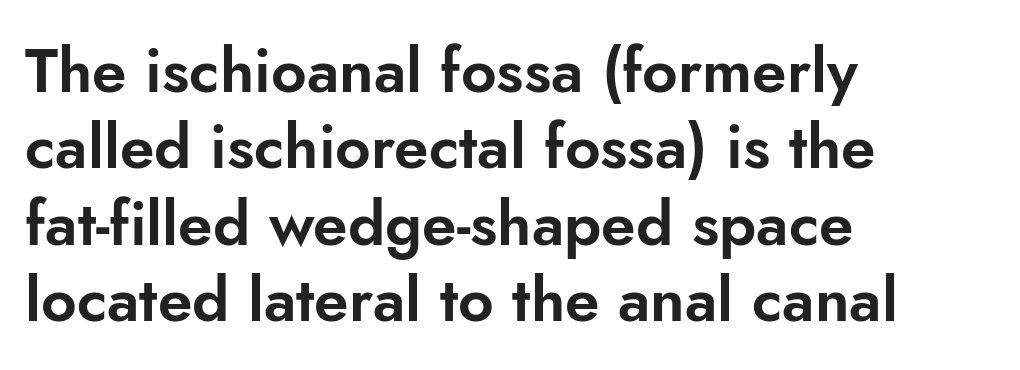
Q: Is the text italic (slanted)? A: No, it is upright.
Q: Is the typeface a serif or a sans-serif typeface? A: Sans-serif.
Q: Is the text underlined? A: No.
Q: How is the paragraph aligned? A: Left-aligned.
Q: Is the spacing between letters normal or unusually wide? A: Normal.
Q: Width (condensed, normal, or wide)? A: Normal.
Q: Stroke contrast? A: Low.
Q: x-height? A: Small.
Q: Monospaced? A: No.
